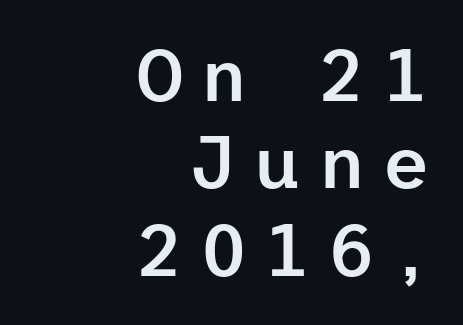
The image shows 74 px semibold sans-serif type, upright; set right-aligned, line spacing 1.18x, unusually wide letter spacing (+0.22 em), not underlined; low stroke contrast and a medium x-height.
